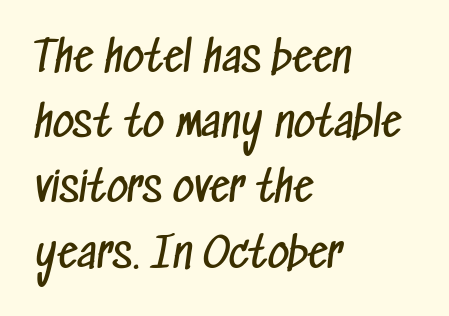
Each word holds together tightly as a unit, with standard inter-letter gaps. Each line starts at the same left margin while the right side varies. The font is comparable to plain body text, perhaps lighter. Each letter's strokes conclude bluntly, with no projecting serifs.
